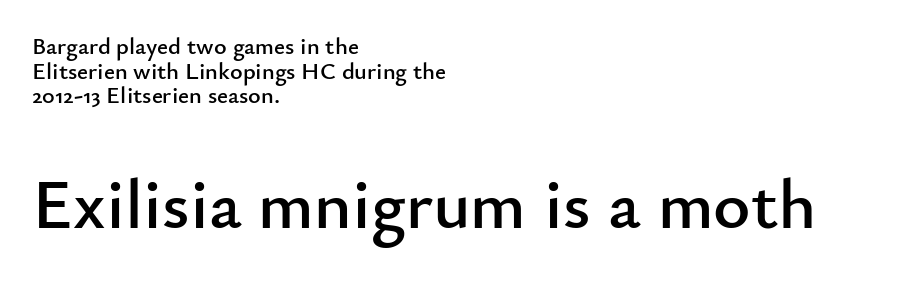
Q: Is the text italic (slanted)? A: No, it is upright.
Q: Is the typeface a serif or a sans-serif typeface? A: Sans-serif.
Q: Is the text underlined? A: No.
Q: How is the paragraph aligned? A: Left-aligned.
Q: Is the spacing between letters normal or unusually wide? A: Normal.
Q: Is the spacing between lines tight, normal or loose? A: Tight.
Q: Which block of text is set in a larger size, the first (top) or the second (bottom)? A: The second (bottom) one.
Q: Width (condensed, normal, or wide)? A: Normal.
Q: Stroke contrast? A: Low.
Q: x-height? A: Small.
Q: Monospaced? A: No.
